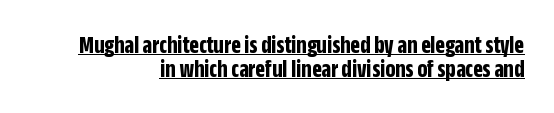
{"italic": "no", "bold": "yes", "underline": "yes", "align": "right", "line_spacing": "tight", "line_spacing_ratio": 0.97, "letter_spacing": "normal", "letter_spacing_em": 0.0, "glyph_px": 25}
